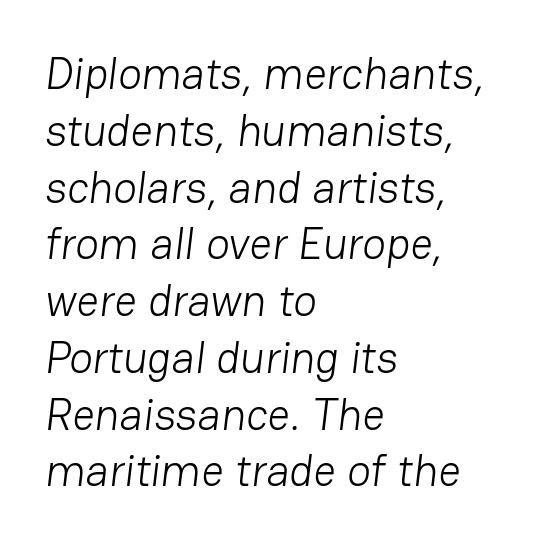
The image shows 44 px light sans-serif type; set left-aligned, normal line spacing (1.29x), normal letter spacing, not underlined; low stroke contrast and a medium x-height.
